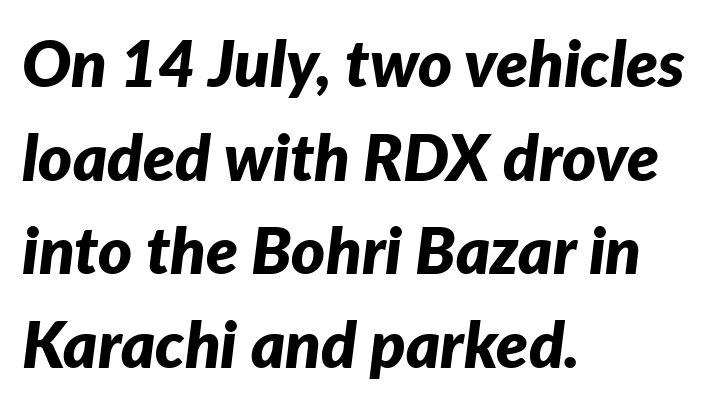
The image shows 65 px bold type, italic (leaning right); set left-aligned, normal line spacing (1.44x), normal letter spacing, not underlined; low stroke contrast and a medium x-height.
